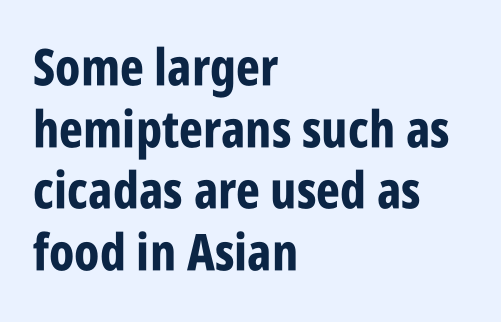
{"serif": "no", "italic": "no", "bold": "yes", "weight": "bold", "width": "condensed", "stroke_contrast": "low", "x_height": "large", "monospaced": "no", "underline": "no", "align": "left", "line_spacing_ratio": 1.21, "letter_spacing": "normal", "letter_spacing_em": 0.0, "glyph_px": 51}
